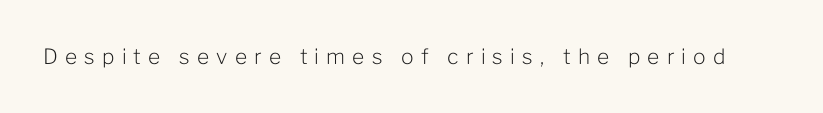
{"italic": "no", "bold": "no", "underline": "no", "letter_spacing": "wide", "letter_spacing_em": 0.34, "glyph_px": 21}
